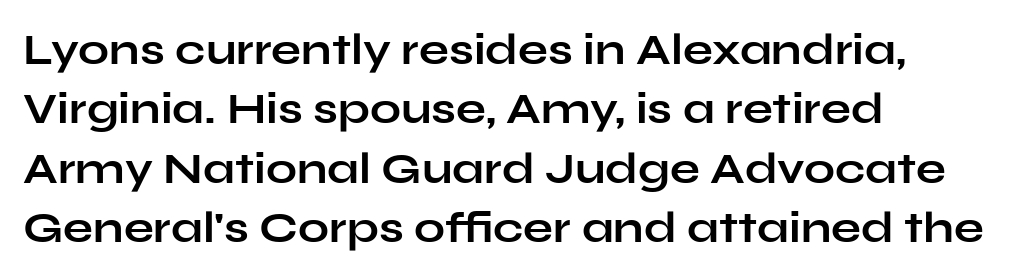
The baseline area is clear. Each word holds together tightly as a unit, with standard inter-letter gaps. A typesetter would label this face a sans. Does the leading feel generous? No, just average. You could not count columns in this text — the font is proportionally spaced. Compared with an ordinary text face, these strokes are far heavier — a full bold.
